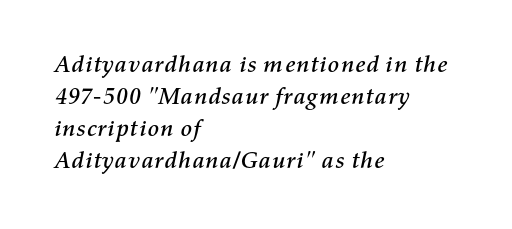
Designer's note — italics engaged. A clean baseline with only descenders dipping below it. Does the leading feel generous? No, just average. Reading down the block, your eye returns to a fixed left position each line.
